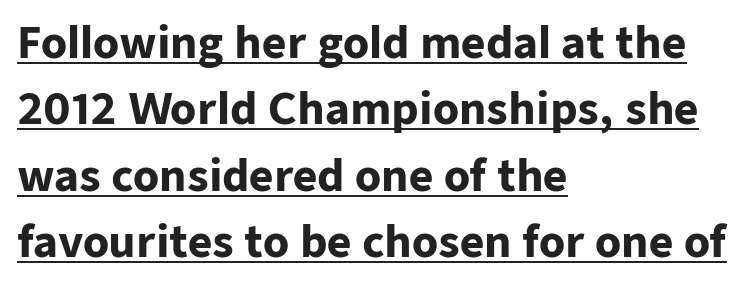
{"serif": "no", "italic": "no", "bold": "yes", "weight": "heavy", "width": "normal", "stroke_contrast": "low", "x_height": "medium", "monospaced": "no", "underline": "yes", "align": "left", "line_spacing": "normal", "line_spacing_ratio": 1.58, "letter_spacing": "normal", "letter_spacing_em": 0.0, "glyph_px": 42}
